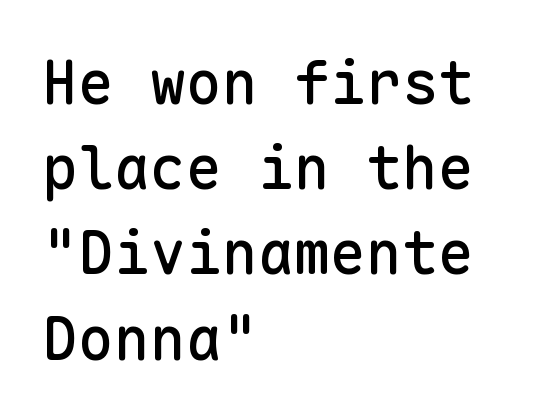
The image shows 60 px sans-serif type, upright, monospaced; set left-aligned, normal line spacing (1.42x), normal letter spacing, not underlined; low stroke contrast and a medium x-height.
